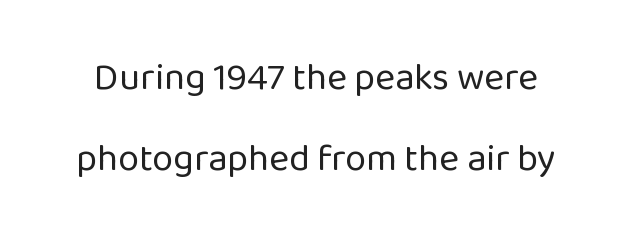
Note the varied advance widths — an 'i' is clearly narrower than an 'm'. Clear beneath every line of the passage. To sum up the face: it is a sans, with no serifs. The lettering stays uniformly vertical, giving the passage a roman look. The letterforms sit shoulder to shoulder at normal distance.
